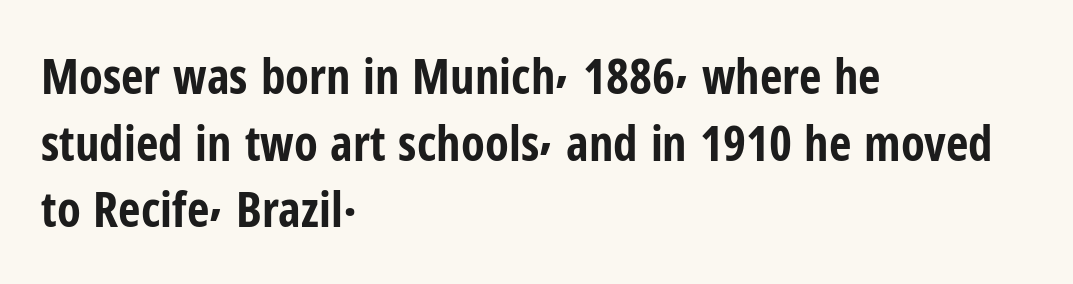
Q: Is the text bold? A: Yes.
Q: Is the text italic (slanted)? A: No, it is upright.
Q: Is the typeface a serif or a sans-serif typeface? A: Sans-serif.
Q: Is the text underlined? A: No.
Q: How is the paragraph aligned? A: Left-aligned.
Q: Is the spacing between letters normal or unusually wide? A: Normal.
Q: Is the spacing between lines tight, normal or loose? A: Normal.
Q: Width (condensed, normal, or wide)? A: Condensed.
Q: Stroke contrast? A: Low.
Q: x-height? A: Medium.
Q: Monospaced? A: No.
